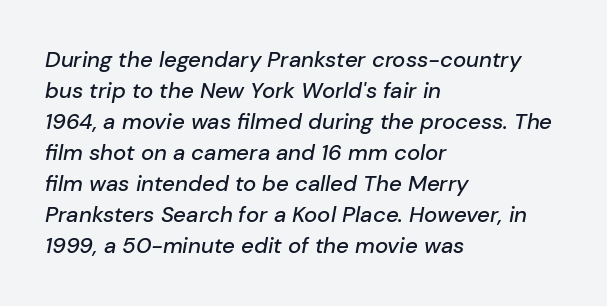
{"italic": "yes", "lean": "right", "slant_degrees": 10, "underline": "no", "align": "left", "line_spacing": "normal", "line_spacing_ratio": 1.41, "letter_spacing": "normal", "letter_spacing_em": 0.0, "glyph_px": 22}
